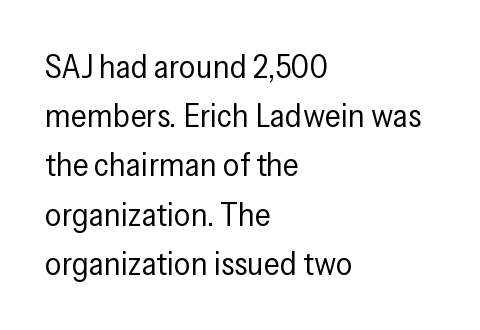
The image shows 33 px regular-weight, condensed sans-serif type, upright; set left-aligned, normal line spacing (1.49x), normal letter spacing, not underlined; low stroke contrast and a medium x-height.
